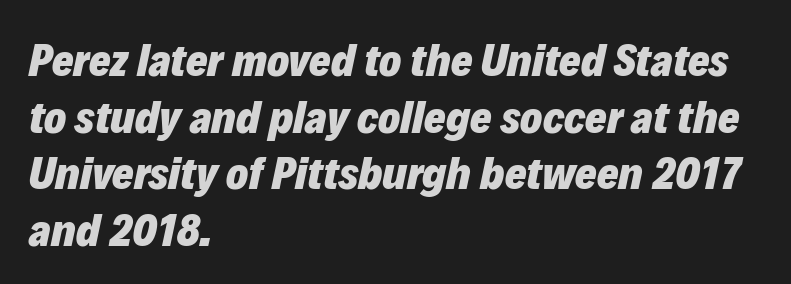
Q: Is the text bold? A: Yes.
Q: Is the text italic (slanted)? A: Yes, it leans right by about 12 degrees.
Q: Is the text underlined? A: No.
Q: How is the paragraph aligned? A: Left-aligned.
Q: Is the spacing between letters normal or unusually wide? A: Normal.
Q: Width (condensed, normal, or wide)? A: Normal.
Q: Stroke contrast? A: Low.
Q: x-height? A: Medium.
Q: Monospaced? A: No.
